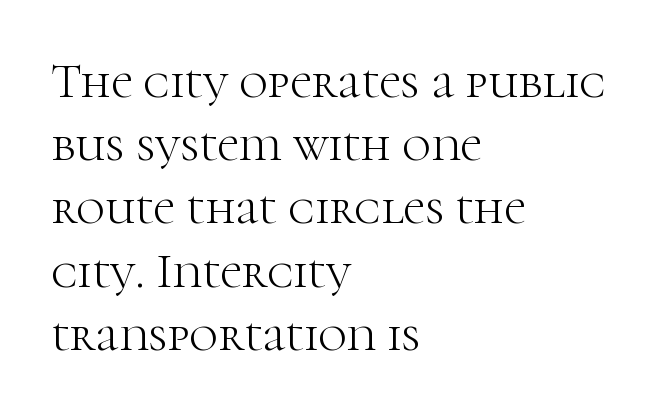
The image shows 49 px light serif type, upright; set left-aligned, normal line spacing (1.29x), normal letter spacing, not underlined; high stroke contrast and a medium x-height.
